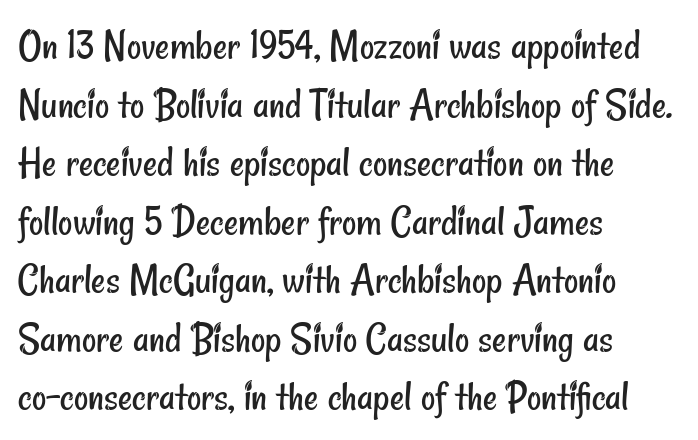
The image shows 44 px regular-weight, condensed sans-serif type; set left-aligned, normal line spacing (1.33x), normal letter spacing, not underlined; low stroke contrast and a small x-height.
